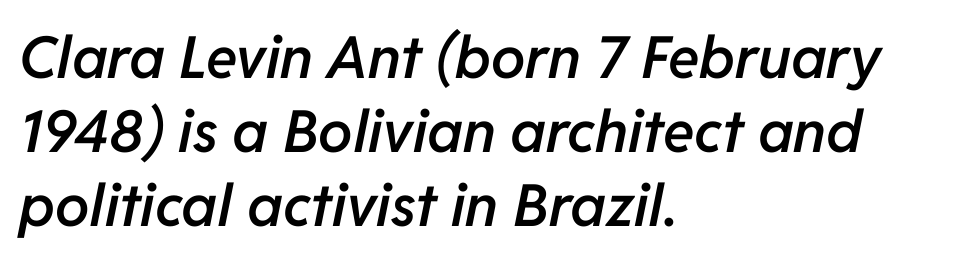
The image shows 58 px semibold type, italic (leaning right); set left-aligned, normal line spacing (1.28x), normal letter spacing, not underlined; low stroke contrast and a medium x-height.
